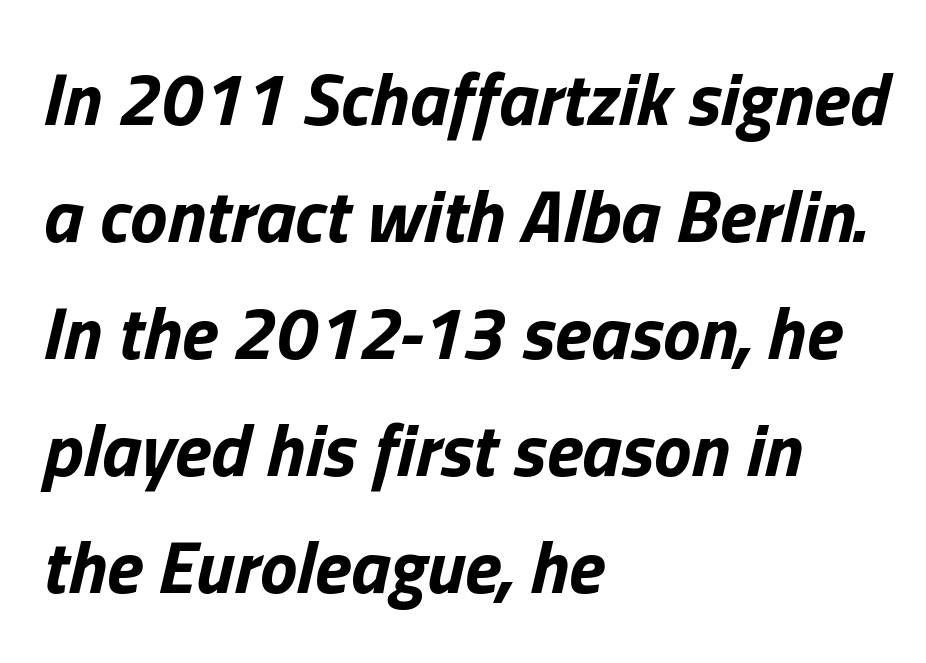
Q: Is the text bold? A: Yes.
Q: Is the text italic (slanted)? A: Yes, it leans right by about 13 degrees.
Q: Is the text underlined? A: No.
Q: How is the paragraph aligned? A: Left-aligned.
Q: Is the spacing between letters normal or unusually wide? A: Normal.
Q: Is the spacing between lines tight, normal or loose? A: Normal.
Q: Width (condensed, normal, or wide)? A: Normal.
Q: Stroke contrast? A: Low.
Q: x-height? A: Medium.
Q: Monospaced? A: No.
